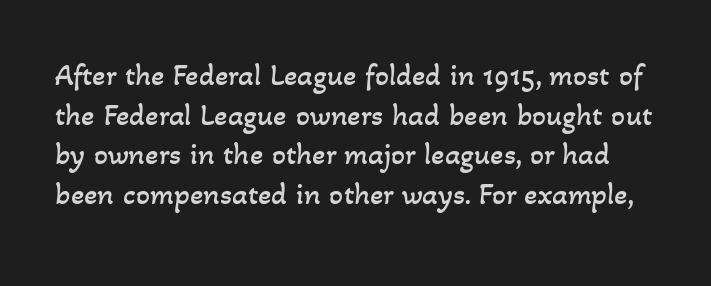
Q: Is the text bold? A: No.
Q: Is the text underlined? A: No.
Q: Is the spacing between letters normal or unusually wide? A: Normal.
Q: Is the spacing between lines tight, normal or loose? A: Normal.
Q: Width (condensed, normal, or wide)? A: Normal.
Q: Stroke contrast? A: Low.
Q: x-height? A: Small.
Q: Monospaced? A: No.
